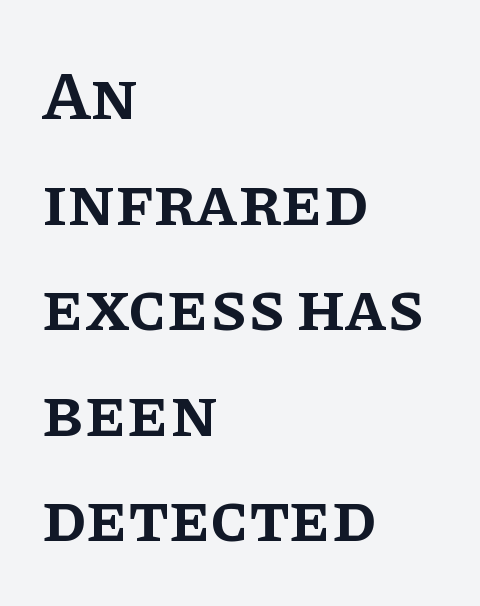
{"serif": "yes", "italic": "no", "bold": "semi", "weight": "semibold", "width": "normal", "stroke_contrast": "low", "x_height": "large", "monospaced": "no", "underline": "no", "align": "left", "line_spacing": "normal", "line_spacing_ratio": 1.53, "letter_spacing": "normal", "letter_spacing_em": 0.0, "glyph_px": 69}
